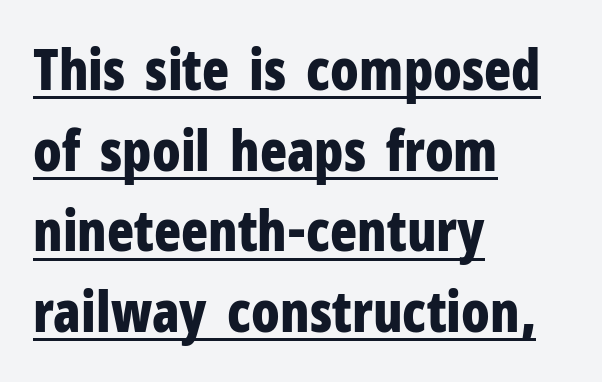
{"serif": "no", "italic": "no", "bold": "yes", "weight": "bold", "width": "condensed", "stroke_contrast": "low", "x_height": "medium", "monospaced": "no", "underline": "yes", "align": "left", "line_spacing": "normal", "line_spacing_ratio": 1.44, "letter_spacing": "normal", "letter_spacing_em": 0.0, "glyph_px": 56}
